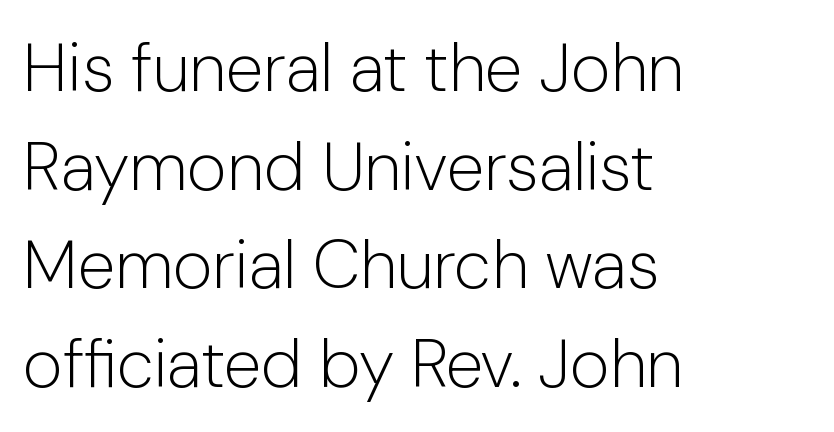
A quiet, ordinary-to-light weight characterises the typeface. The passage shown stacks its lines at a standard gap. Observe the ordinary spacing: letters are neighbours, not strangers. This rendering features lettering with no underline.
